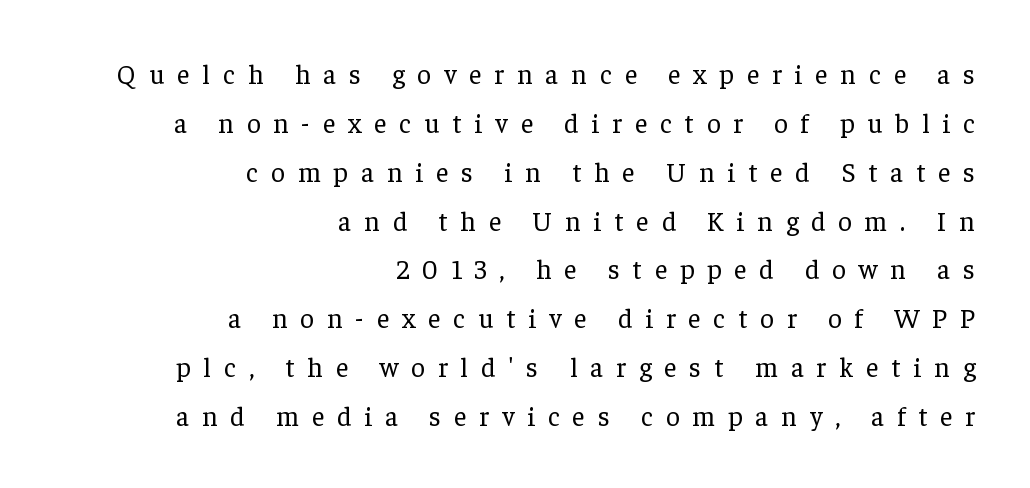
{"italic": "no", "bold": "no", "underline": "no", "align": "right", "line_spacing_ratio": 1.81, "letter_spacing": "wide", "letter_spacing_em": 0.48, "glyph_px": 27}
